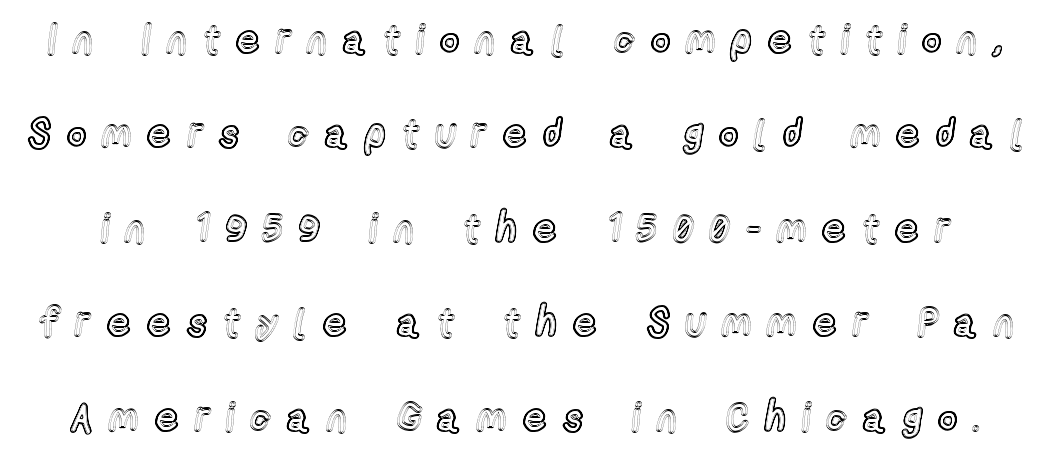
{"width": "condensed", "x_height": "medium", "monospaced": "no", "underline": "no", "line_spacing": "loose", "line_spacing_ratio": 2.36, "letter_spacing": "wide", "letter_spacing_em": 0.42, "glyph_px": 40}
